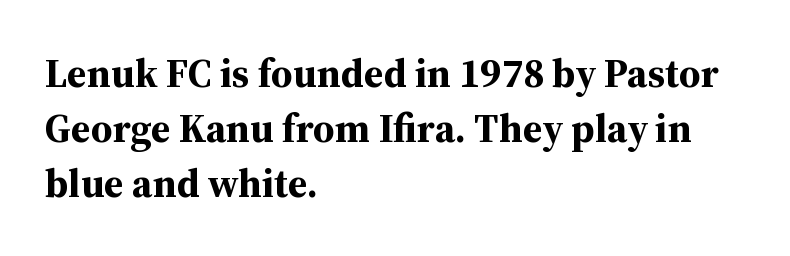
The passage shown is typeset with a serif family. Short note: letters normally spaced. One glance says typical: line gaps are just what's usual. Honestly, there is no underline to notice here at all. Every letter is thick-stroked: bold, no question.
